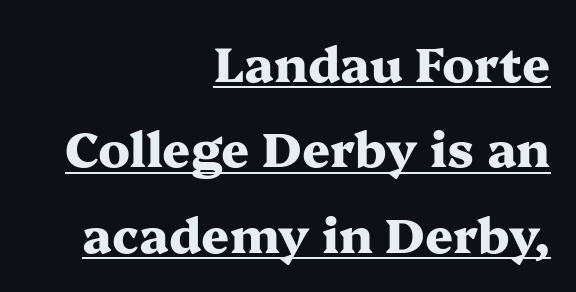
The image shows 49 px heavy, wide serif type, upright; set right-aligned, line spacing 1.74x, normal letter spacing, underlined; medium stroke contrast and a medium x-height.
